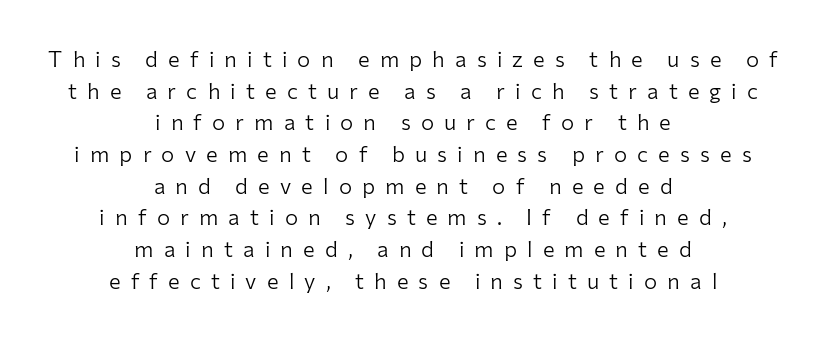
Q: Is the text bold? A: No.
Q: Is the text italic (slanted)? A: No, it is upright.
Q: Is the text underlined? A: No.
Q: How is the paragraph aligned? A: Centered.
Q: Is the spacing between letters normal or unusually wide? A: Unusually wide.
Q: Is the spacing between lines tight, normal or loose? A: Normal.
